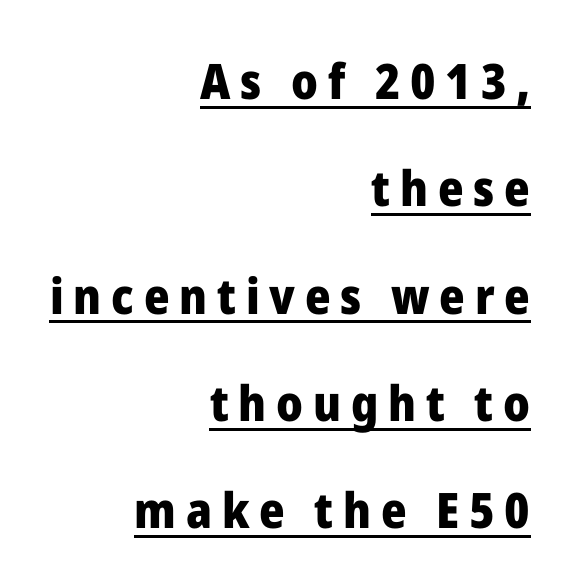
The image shows 49 px heavy sans-serif type, upright; set right-aligned, loose line spacing (2.19x), unusually wide letter spacing (+0.2 em), underlined; low stroke contrast and a medium x-height.
